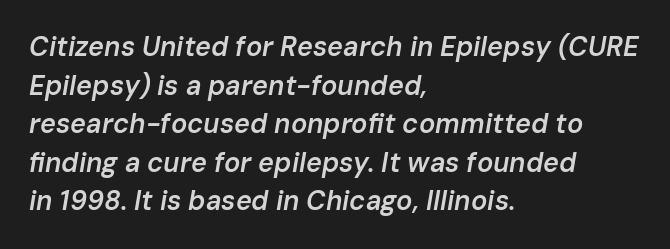
Q: Is the text bold? A: Semi-bold.
Q: Is the text italic (slanted)? A: Yes, it leans right by about 10 degrees.
Q: Is the text underlined? A: No.
Q: How is the paragraph aligned? A: Left-aligned.
Q: Is the spacing between letters normal or unusually wide? A: Normal.
Q: Is the spacing between lines tight, normal or loose? A: Normal.
